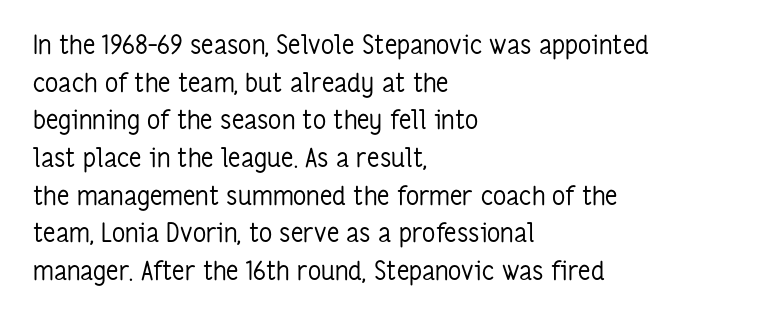
The image shows 26 px text type, upright; set left-aligned, normal line spacing (1.45x), normal letter spacing, not underlined.
